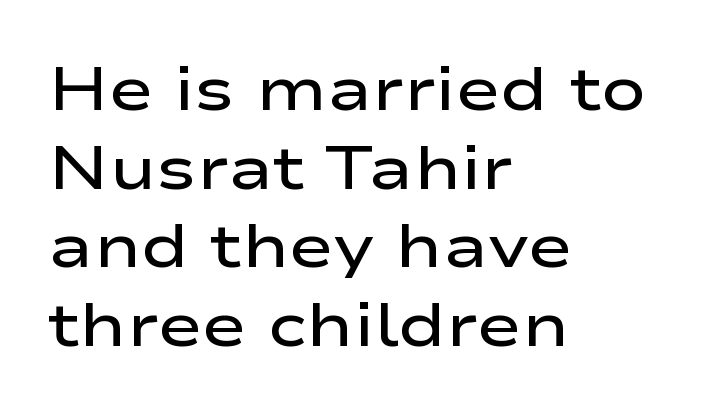
Q: Is the text bold? A: Semi-bold.
Q: Is the text italic (slanted)? A: No, it is upright.
Q: Is the typeface a serif or a sans-serif typeface? A: Sans-serif.
Q: Is the text underlined? A: No.
Q: How is the paragraph aligned? A: Left-aligned.
Q: Is the spacing between letters normal or unusually wide? A: Normal.
Q: Is the spacing between lines tight, normal or loose? A: Normal.
Q: Width (condensed, normal, or wide)? A: Wide.
Q: Stroke contrast? A: Low.
Q: x-height? A: Medium.
Q: Monospaced? A: No.
